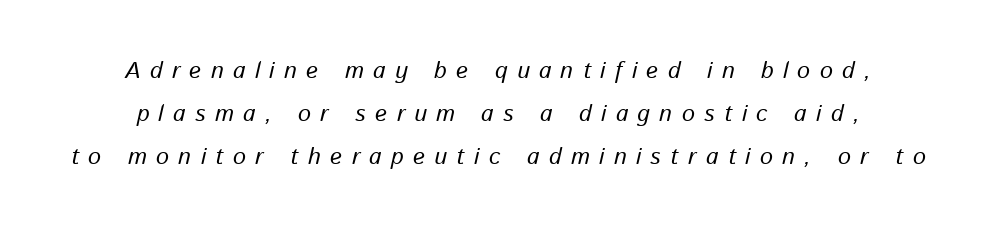
{"italic": "yes", "lean": "right", "slant_degrees": 13, "underline": "no", "align": "center", "line_spacing_ratio": 1.86, "letter_spacing": "wide", "letter_spacing_em": 0.41, "glyph_px": 23}
